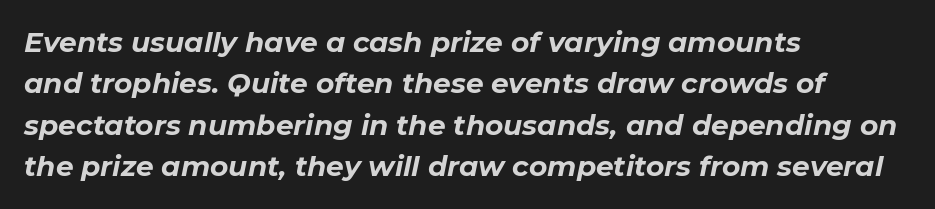
Q: Is the text bold? A: Yes.
Q: Is the text italic (slanted)? A: Yes, it leans right by about 11 degrees.
Q: Is the text underlined? A: No.
Q: How is the paragraph aligned? A: Left-aligned.
Q: Is the spacing between letters normal or unusually wide? A: Normal.
Q: Is the spacing between lines tight, normal or loose? A: Normal.
Q: Width (condensed, normal, or wide)? A: Normal.
Q: Stroke contrast? A: Low.
Q: x-height? A: Medium.
Q: Monospaced? A: No.
